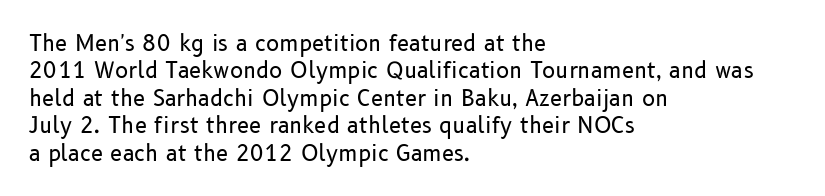
The image shows 22 px text type, upright; set left-aligned, normal line spacing (1.25x), normal letter spacing, not underlined.
